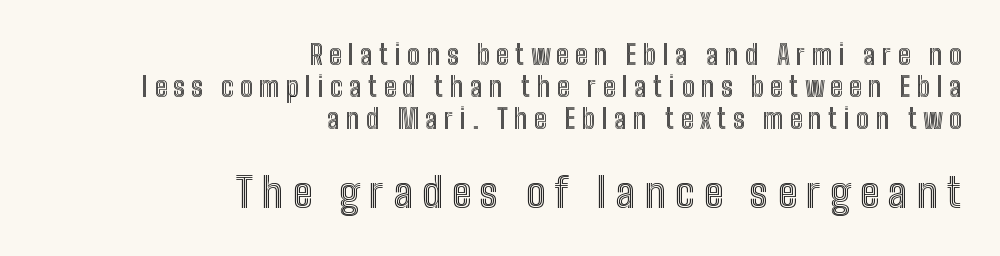
{"italic": "no", "width": "condensed", "x_height": "medium", "monospaced": "no", "underline": "no", "align": "right", "line_spacing_ratio": 1.19, "letter_spacing": "wide", "letter_spacing_em": 0.23, "larger_block": "second", "size_ratio": 1.52, "glyph_px": 41}
